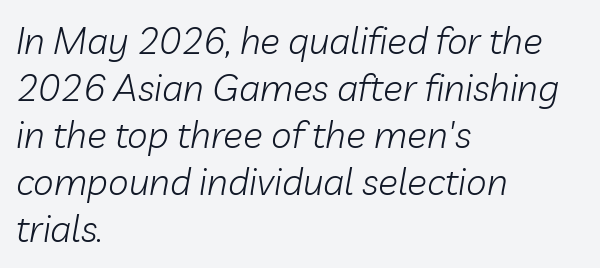
{"italic": "yes", "lean": "right", "slant_degrees": 10, "bold": "no", "weight": "light", "width": "normal", "stroke_contrast": "low", "x_height": "medium", "monospaced": "no", "underline": "no", "align": "left", "line_spacing": "normal", "line_spacing_ratio": 1.27, "letter_spacing": "normal", "letter_spacing_em": 0.0, "glyph_px": 37}
